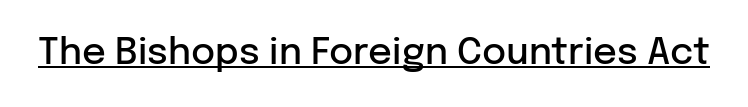
The image shows 37 px semibold sans-serif type, upright; set normal letter spacing, underlined; low stroke contrast and a medium x-height.
